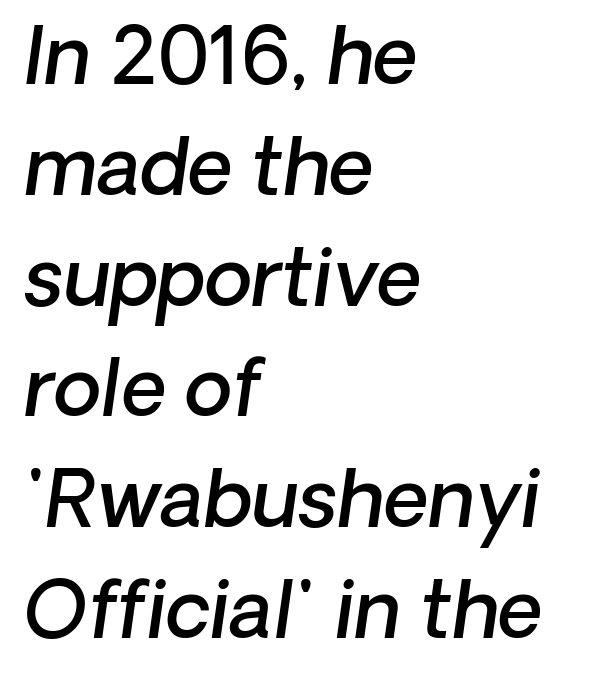
The face used here is a sans, in the tradition of grotesques and geometrics. Bare-footed words on every line. Words appear dense and cohesive because spacing is normal. This sample has the flowing, uneven cadence of proportional lettering. A semibold gives these letters moderate extra thickness, short of bold. Each new line begins a customary step beneath the previous one.
